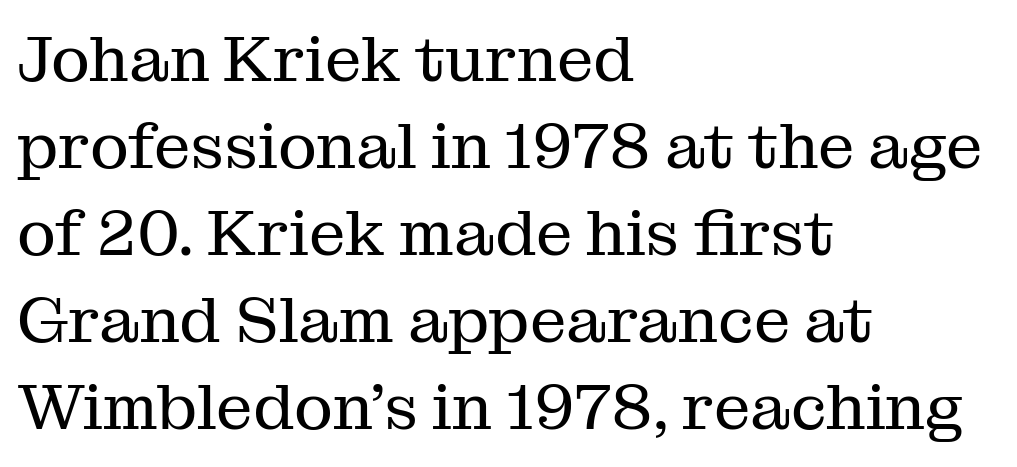
Classification — serif. In CSS terms this would be text-align: left. Characters remain perfectly vertical along every line. No chunkiness to these letters — they're not bold. Vertical spacing — default.
